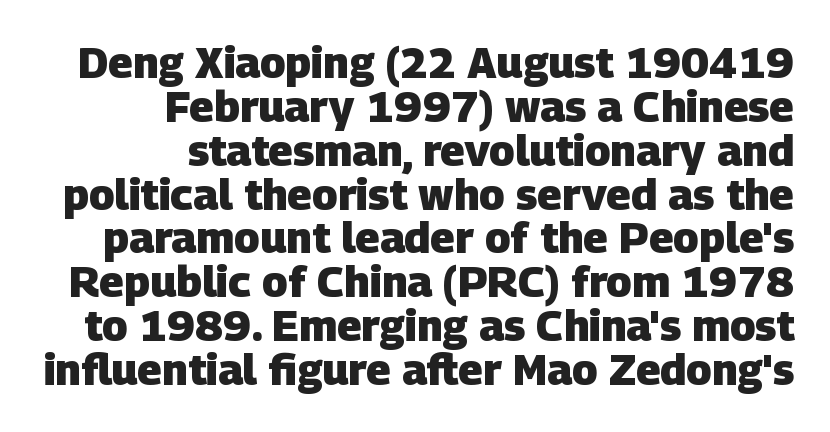
Reading down the column, the eye jumps only a short way to each next line. The rendering anchors every line to the right-hand side. Each letter keeps its own natural width here, so spacing adapts to shape. Its strokes are broad and dark, the hallmark of bold type. Look at the bottom of the vertical strokes: they stop flat, with no serifs. Inter-character spacing is left at the font's built-in metrics.
